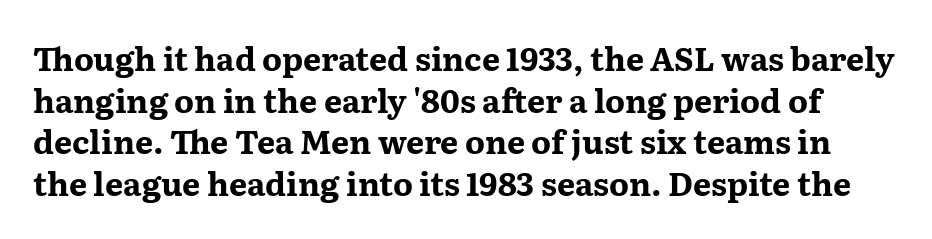
Q: Is the text bold? A: Yes.
Q: Is the text italic (slanted)? A: No, it is upright.
Q: Is the typeface a serif or a sans-serif typeface? A: Serif.
Q: Is the text underlined? A: No.
Q: Is the spacing between letters normal or unusually wide? A: Normal.
Q: Is the spacing between lines tight, normal or loose? A: Normal.
Q: Width (condensed, normal, or wide)? A: Wide.
Q: Stroke contrast? A: Medium.
Q: x-height? A: Medium.
Q: Monospaced? A: No.
